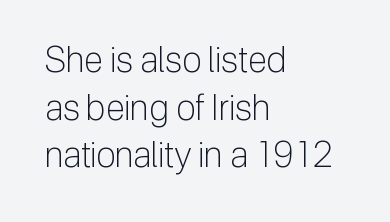
The lines in this sample share a left origin and differ only in where they stop. The area under the type is left untouched. Nope, not italic — everything's standing straight. The cut favours lightness, reaching ordinary text weight at its darkest.
